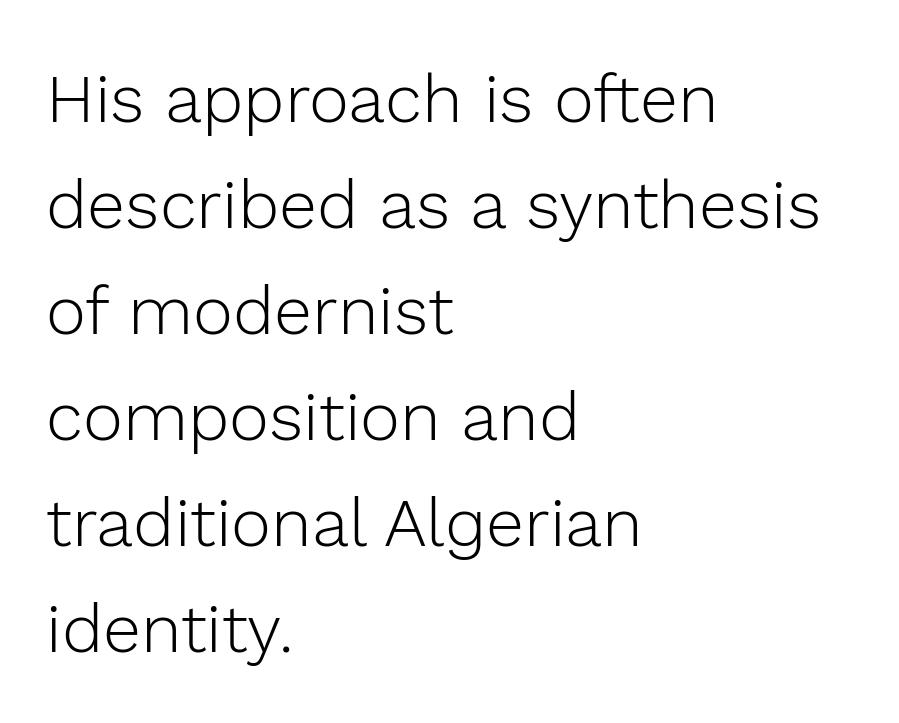
{"serif": "no", "italic": "no", "bold": "no", "weight": "light", "width": "normal", "x_height": "medium", "monospaced": "no", "underline": "no", "align": "left", "line_spacing": "normal", "line_spacing_ratio": 1.56, "letter_spacing": "normal", "letter_spacing_em": 0.0, "glyph_px": 68}
